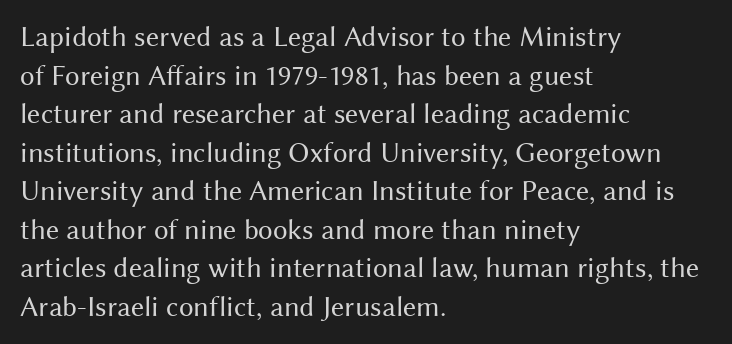
Weight class: somewhere from thin through regular. What's the leading like? Ordinary, nothing unusual. Type style note: lacks serifs. The letters stand upright; this is a roman face. Letter spacing: default. Each letter keeps its own natural width here, so spacing adapts to shape.
